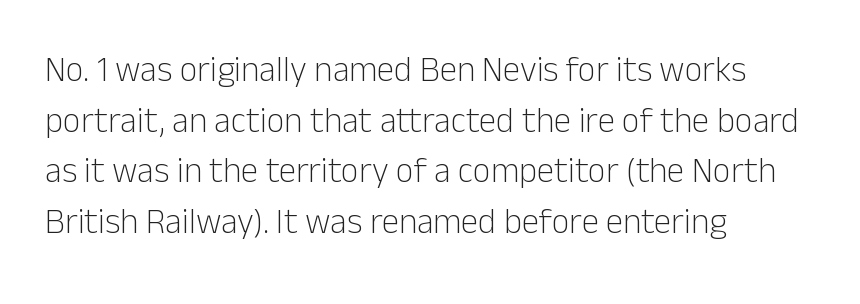
You can tell from the bare stems that sans-serif type was used. Think of a printed novel: that variable character pitch is what you see here. Typeset ragged right — the left edge is the straight one. Tracking here is standard; glyphs follow each other at the usual distance. Rule under the text: the space is simply empty. Is the type heavy? It reads as light-to-regular instead.
